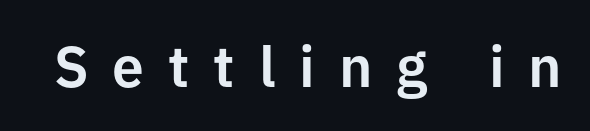
Q: Is the text italic (slanted)? A: No, it is upright.
Q: Is the typeface a serif or a sans-serif typeface? A: Sans-serif.
Q: Is the text underlined? A: No.
Q: Is the spacing between letters normal or unusually wide? A: Unusually wide.
Q: Width (condensed, normal, or wide)? A: Normal.
Q: Stroke contrast? A: Low.
Q: x-height? A: Medium.
Q: Monospaced? A: No.
